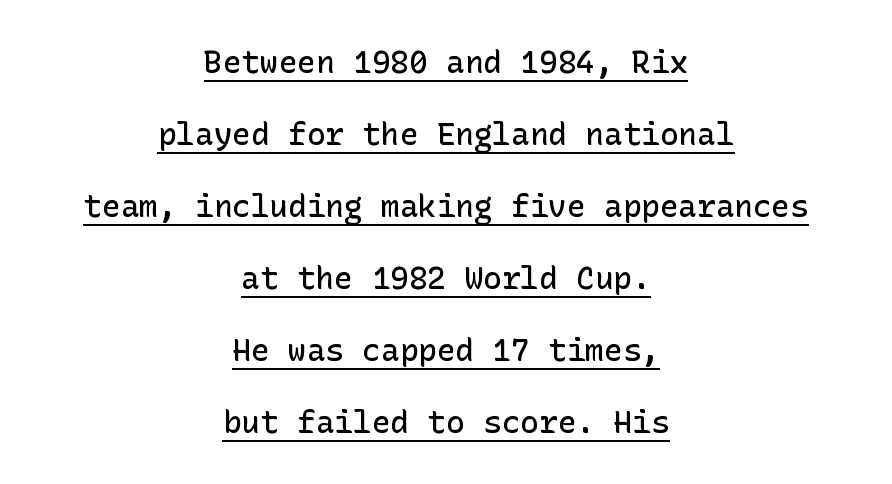
The image shows 31 px semibold sans-serif type, upright; set centered, loose line spacing (2.32x), normal letter spacing, underlined; low stroke contrast and a medium x-height.
